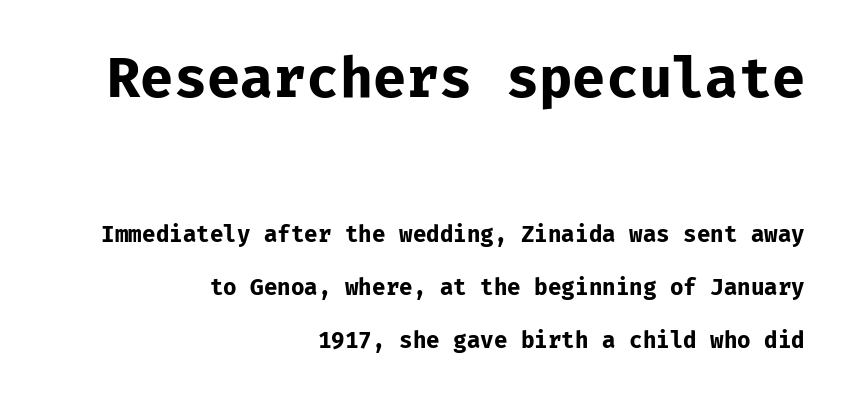
The strip under each line holds only bare page. Check where the strokes stop: nothing finishes them off — pure sans. Rows of type keep a wide berth in the vertical direction. Monospaced: the letters line up in strict vertical columns. These lines stack with their right ends in a neat column.
